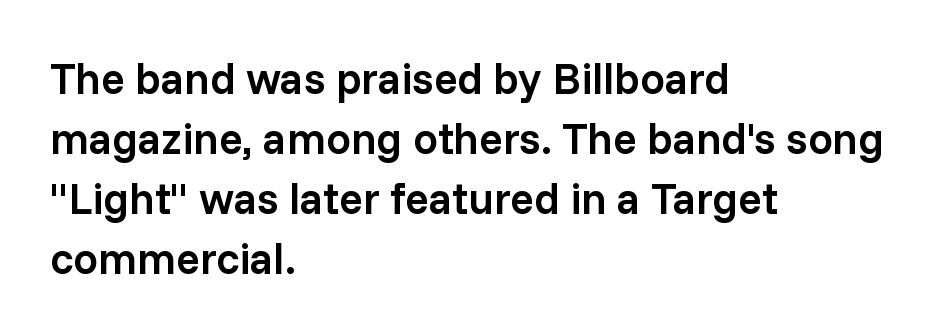
The compositor pushed each line to the left boundary. A clean baseline with only descenders dipping below it. Varying glyph widths throughout — classic text-font behaviour. Slightly chunky letters — semibold, I'd say, not full bold. Tall strokes in this sample are plumb rather than angled. What kind of face is this? One without serifs — a sans.
